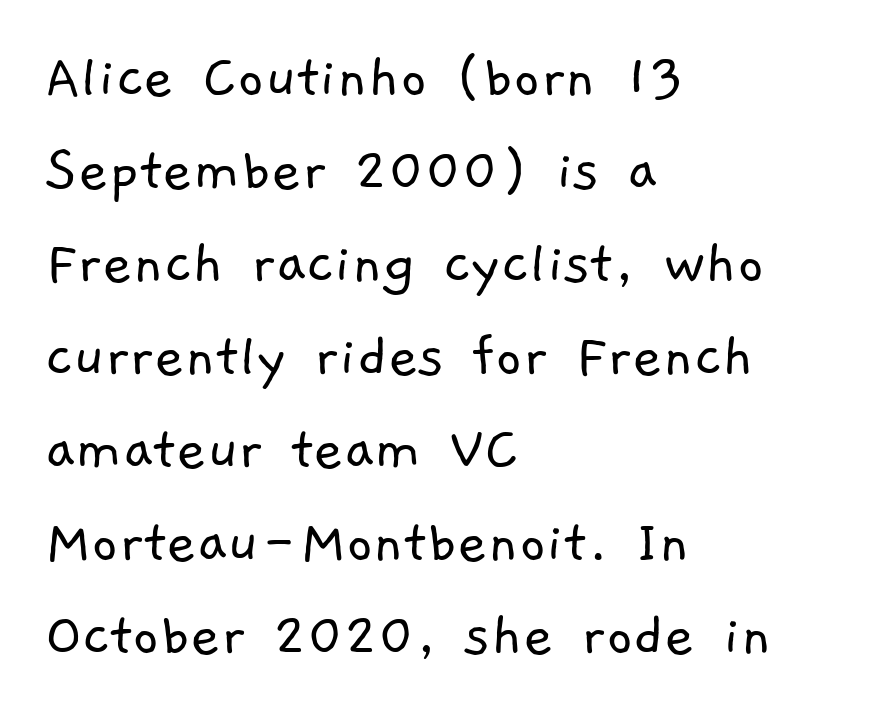
{"serif": "no", "bold": "no", "weight": "light", "width": "normal", "stroke_contrast": "low", "x_height": "medium", "monospaced": "no", "underline": "no", "align": "left", "line_spacing": "normal", "line_spacing_ratio": 1.43, "letter_spacing": "normal", "letter_spacing_em": 0.0, "glyph_px": 65}
